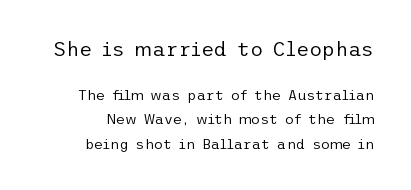
Ascenders rise straight up at ninety degrees. Compared with a typical body face, this is equally light or lighter still. Caption: standard tracking, unaltered. The passage shown is not underscored anywhere.
